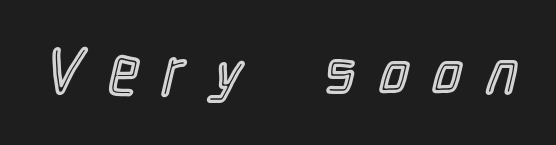
Do the characters align in a grid? No, the font is proportional. Inter-character spacing is expanded well beyond the font's built-in metrics. Each row of text sits above clean, open space.
